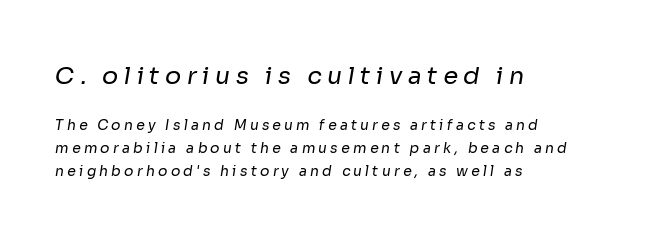
The image shows 24 px text type; set left-aligned, normal line spacing (1.63x), unusually wide letter spacing (+0.23 em), not underlined; the first (top) block is 1.71x larger.
